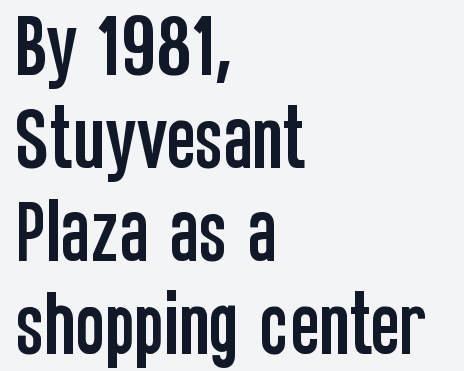
{"serif": "no", "italic": "no", "width": "condensed", "stroke_contrast": "low", "x_height": "large", "monospaced": "no", "underline": "no", "align": "left", "line_spacing": "normal", "line_spacing_ratio": 1.33, "letter_spacing": "normal", "letter_spacing_em": 0.0, "glyph_px": 70}
